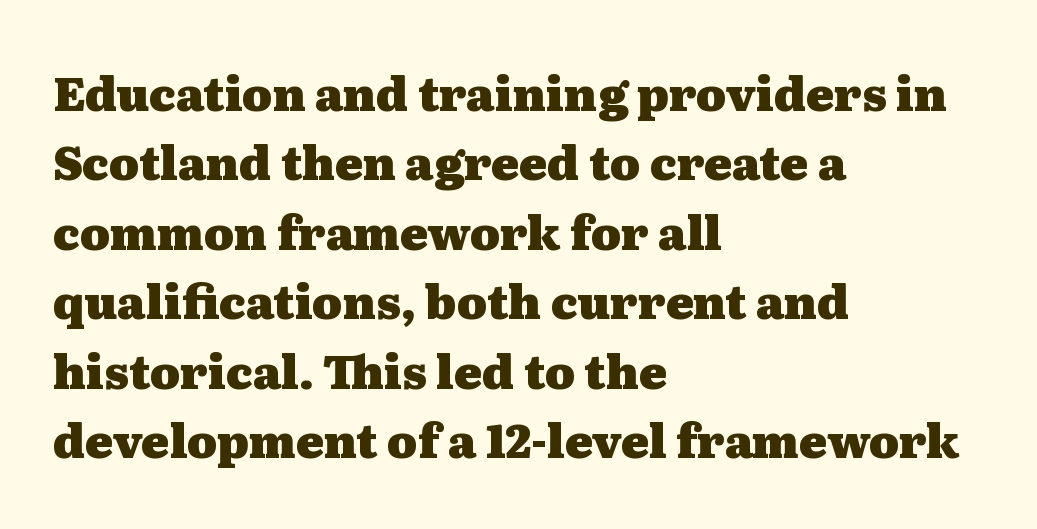
Q: Is the text bold? A: Yes.
Q: Is the text italic (slanted)? A: No, it is upright.
Q: Is the typeface a serif or a sans-serif typeface? A: Serif.
Q: Is the text underlined? A: No.
Q: How is the paragraph aligned? A: Left-aligned.
Q: Is the spacing between letters normal or unusually wide? A: Normal.
Q: Is the spacing between lines tight, normal or loose? A: Normal.
Q: Width (condensed, normal, or wide)? A: Wide.
Q: Stroke contrast? A: Medium.
Q: x-height? A: Medium.
Q: Monospaced? A: No.
